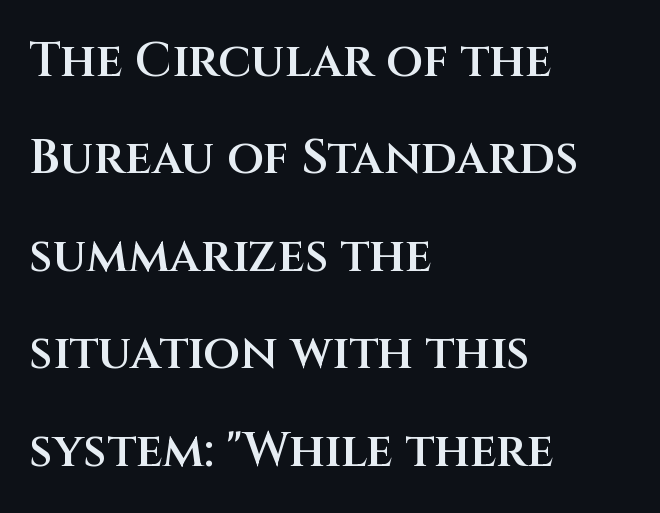
Font category for this specimen: sans-serif. Just letters on the line, the space beneath them empty. In terms of letterspacing, this is plain default setting. How would I describe the line gaps? Wide and relaxed. Think of a printed novel: that variable character pitch is what you see here. Its strokes are somewhat broadened, the hallmark of semibold type.
